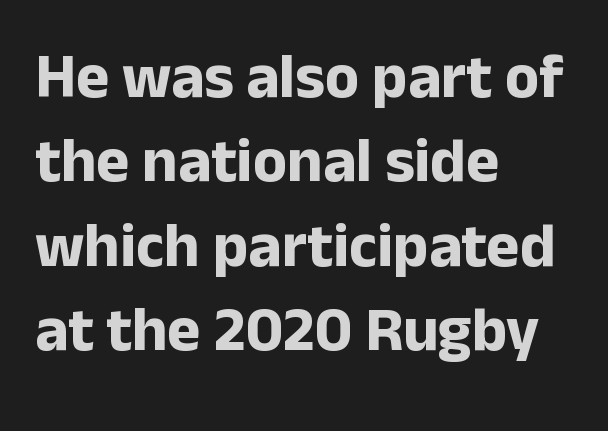
{"serif": "no", "italic": "no", "bold": "yes", "weight": "bold", "width": "normal", "stroke_contrast": "low", "x_height": "medium", "monospaced": "no", "underline": "no", "align": "left", "line_spacing": "normal", "line_spacing_ratio": 1.34, "letter_spacing": "normal", "letter_spacing_em": 0.0, "glyph_px": 63}
